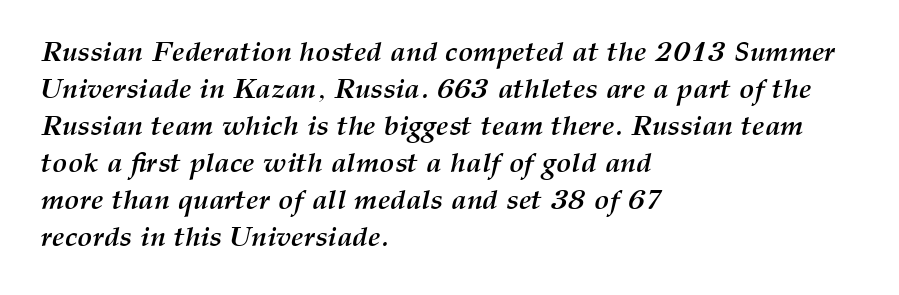
The glyphs are unaccompanied by any horizontal stroke below them. A typesetter would call this proportional, since set widths differ per character. Italic? Definitely — the glyphs are oblique. The lines sit at an ordinary, default distance from one another. Typesetter's note: full bold, strokes at maximum text heaviness. Is the letter spacing exaggerated? No — it looks like the ordinary default.
